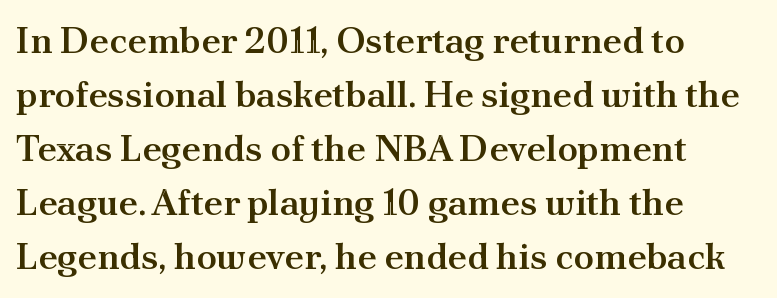
{"serif": "yes", "italic": "no", "bold": "semi", "weight": "semibold", "width": "normal", "stroke_contrast": "medium", "x_height": "small", "monospaced": "no", "underline": "no", "align": "left", "line_spacing": "normal", "line_spacing_ratio": 1.46, "letter_spacing": "normal", "letter_spacing_em": 0.0, "glyph_px": 37}
